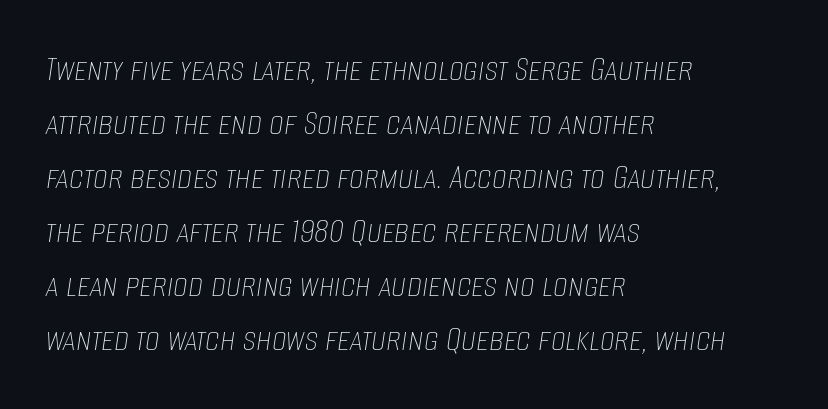
Q: Is the text bold? A: No.
Q: Is the text italic (slanted)? A: Yes, it leans right by about 8 degrees.
Q: Is the text underlined? A: No.
Q: How is the paragraph aligned? A: Left-aligned.
Q: Is the spacing between letters normal or unusually wide? A: Normal.
Q: Is the spacing between lines tight, normal or loose? A: Normal.
Q: Width (condensed, normal, or wide)? A: Condensed.
Q: Stroke contrast? A: Low.
Q: x-height? A: Large.
Q: Monospaced? A: No.
